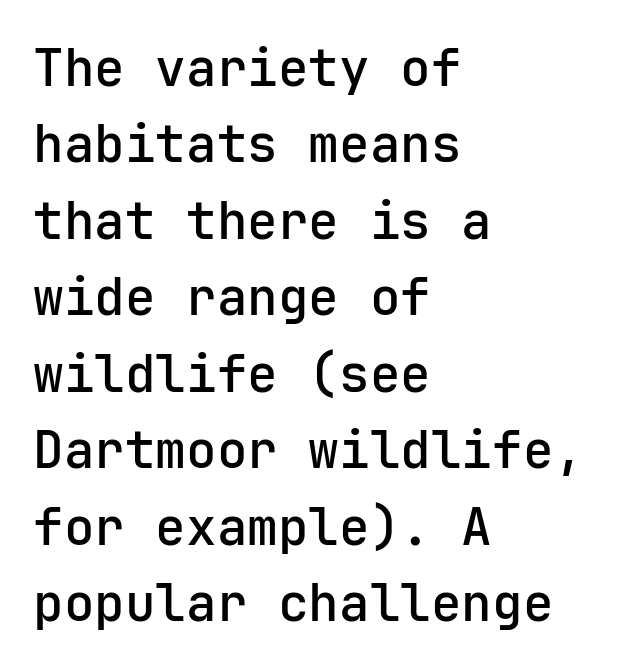
{"serif": "no", "italic": "no", "width": "normal", "stroke_contrast": "low", "x_height": "medium", "monospaced": "yes", "underline": "no", "align": "left", "line_spacing": "normal", "line_spacing_ratio": 1.5, "letter_spacing": "normal", "letter_spacing_em": 0.0, "glyph_px": 51}
